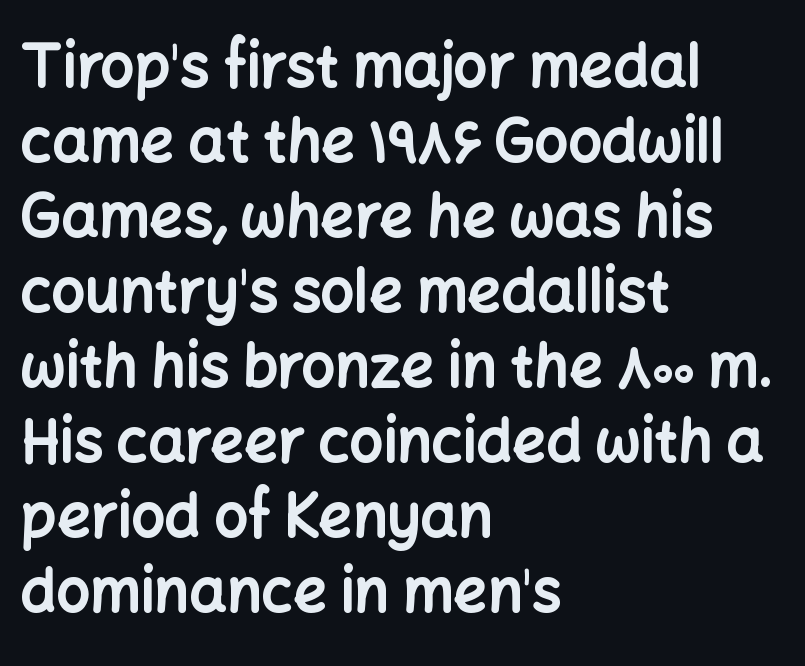
The leading is moderate, giving the passage an even texture. Line starts are locked; line ends wander. The letters advance in unequal steps, a hallmark of proportional type. These lines keep a tight, regular rhythm from letter to letter. No italicization has been applied; the sample stays upright. Lines of text with bare space underneath.
